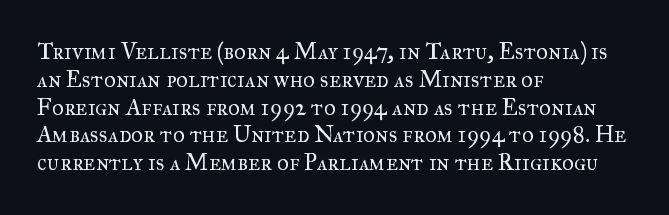
The image shows 23 px text type, upright; set left-aligned, line spacing 1.21x, normal letter spacing, not underlined.
